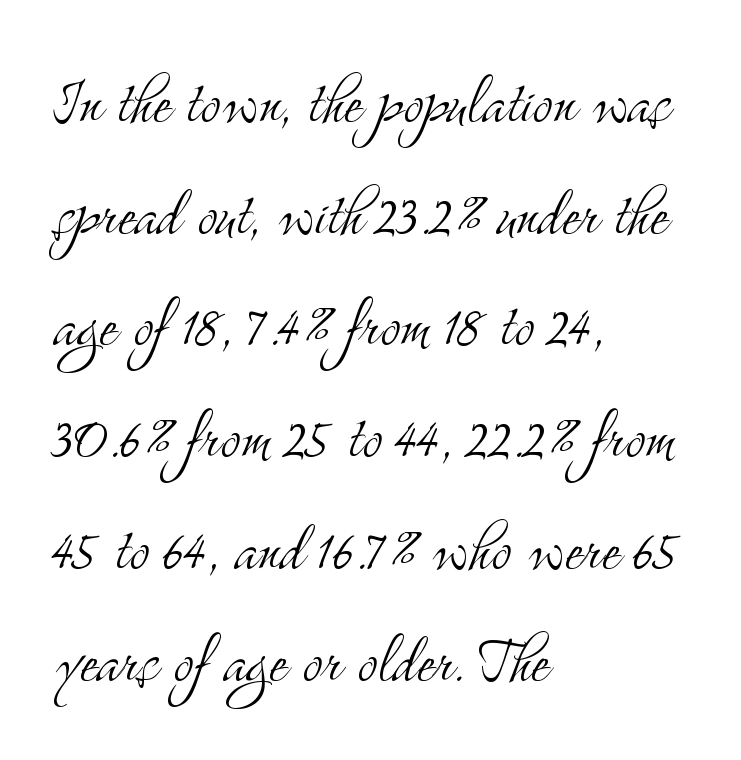
The passage is arranged the way most books set body copy — flush left. The letters advance in unequal steps, a hallmark of proportional type. There is no visible air inserted between adjacent glyphs. Regular leading. A serif font was chosen for this passage.
